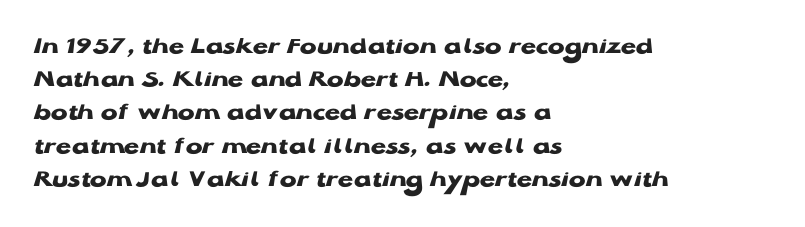
One-word summary of the alignment: left. Compared with an ordinary text face, these strokes are far heavier — a full bold. Interline gaps are of average width in this sample. Letter spacing: default. The baseline area is clear. The letters stand upright; this is a roman face.
